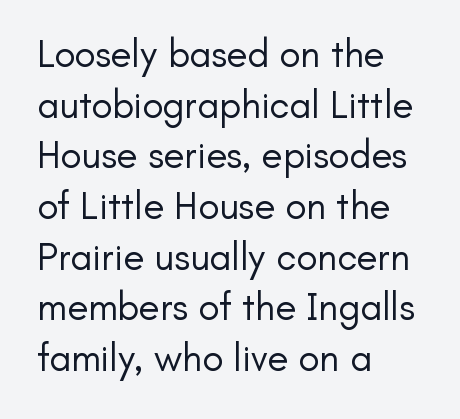
{"serif": "no", "italic": "no", "bold": "no", "weight": "regular", "width": "normal", "stroke_contrast": "low", "x_height": "small", "monospaced": "no", "underline": "no", "align": "left", "line_spacing": "normal", "line_spacing_ratio": 1.3, "letter_spacing": "normal", "letter_spacing_em": 0.0, "glyph_px": 39}
